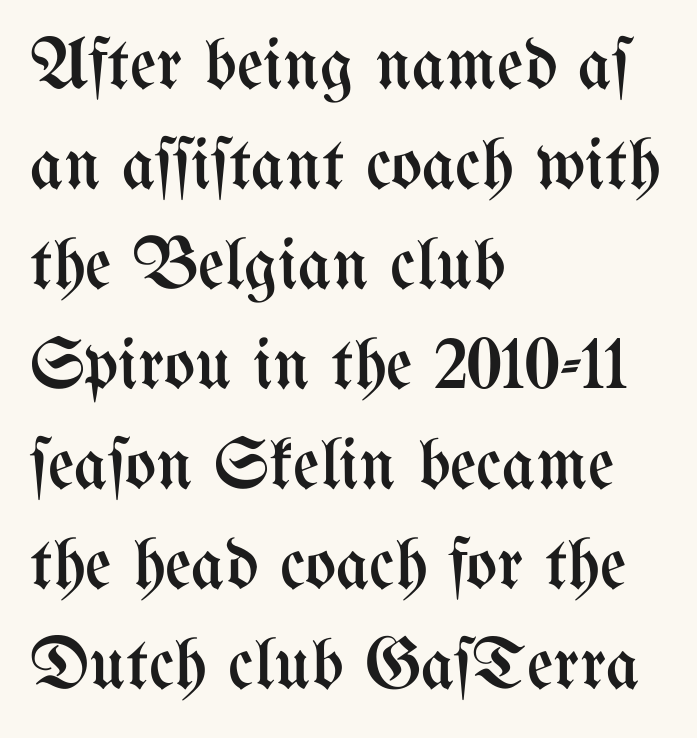
{"italic": "no", "bold": "no", "weight": "regular", "width": "condensed", "stroke_contrast": "medium", "x_height": "medium", "monospaced": "no", "underline": "no", "align": "left", "line_spacing": "normal", "line_spacing_ratio": 1.37, "letter_spacing": "normal", "letter_spacing_em": 0.0, "glyph_px": 73}
